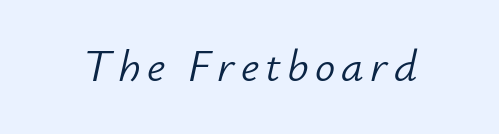
The image shows 45 px light type, italic (leaning right); set not underlined; low stroke contrast and a small x-height.
